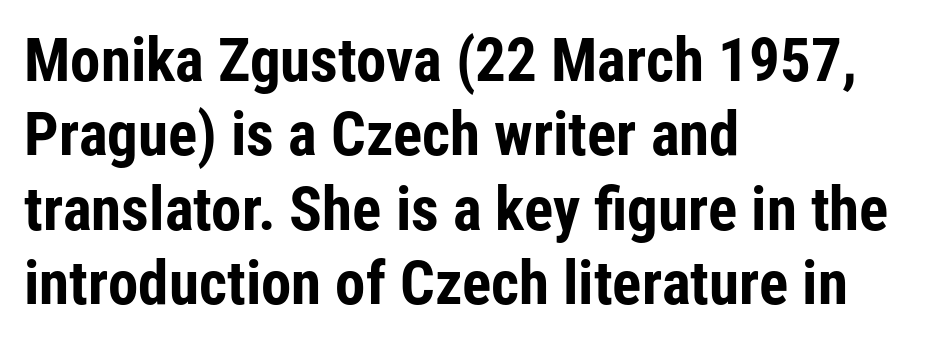
Summary of weight: heavy, a full bold. Ascenders rise straight up at ninety degrees. In terms of letterspacing, this is plain default setting. Here the designer chose a conventional face with non-uniform glyph widths. Compared with a centered layout, this one pins lines to the left instead.
